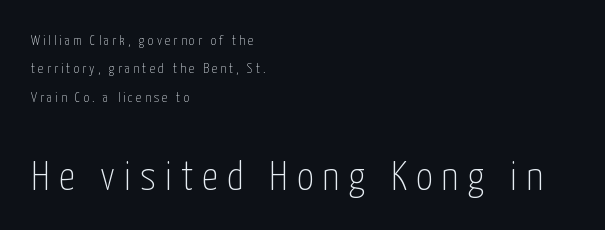
{"serif": "no", "italic": "no", "bold": "no", "weight": "thin", "width": "condensed", "stroke_contrast": "low", "x_height": "medium", "monospaced": "no", "underline": "no", "align": "left", "line_spacing": "loose", "line_spacing_ratio": 2.02, "letter_spacing": "wide", "letter_spacing_em": 0.22, "larger_block": "second", "size_ratio": 2.93, "glyph_px": 41}
